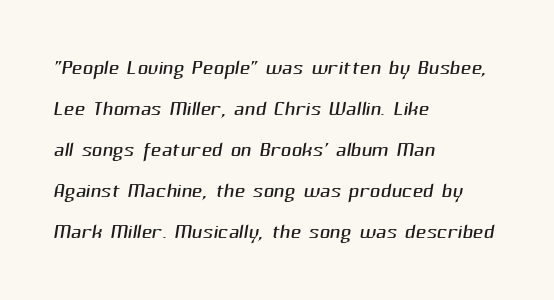
The rendering uses natural spacing where letterforms have individual widths. This rendering leaves character spacing at its baseline value. This rendering uses left alignment, leaving the right contour irregular. On a weight scale, this lands at 450 or below. The vertical gap from one line to the next is medium. Just letters on the line, the space beneath them empty.
